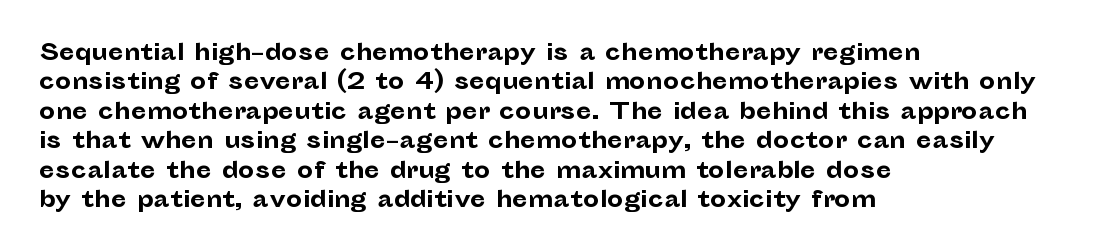
The image shows 23 px bold type, upright; set left-aligned, normal line spacing (1.28x), normal letter spacing, not underlined.
